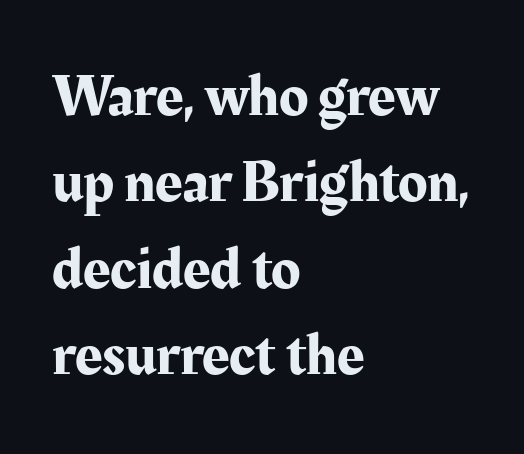
Q: Is the text italic (slanted)? A: No, it is upright.
Q: Is the typeface a serif or a sans-serif typeface? A: Serif.
Q: Is the text underlined? A: No.
Q: How is the paragraph aligned? A: Left-aligned.
Q: Is the spacing between letters normal or unusually wide? A: Normal.
Q: Is the spacing between lines tight, normal or loose? A: Normal.
Q: Width (condensed, normal, or wide)? A: Normal.
Q: Stroke contrast? A: Medium.
Q: x-height? A: Medium.
Q: Monospaced? A: No.
